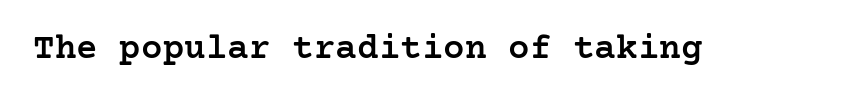
The image shows 36 px semibold serif type, upright; set normal letter spacing, not underlined; low stroke contrast and a medium x-height.
